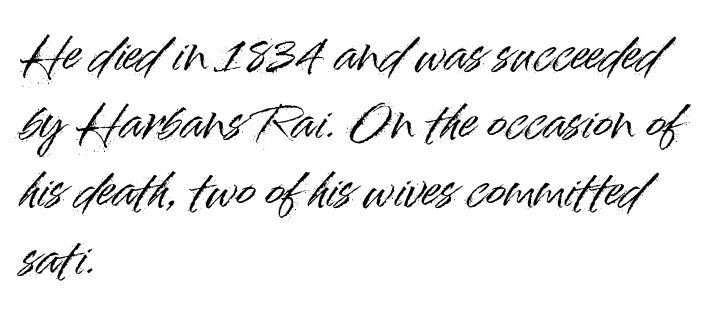
The image shows 46 px sans-serif type; set left-aligned, normal line spacing (1.48x), normal letter spacing, not underlined; high stroke contrast and a small x-height.
